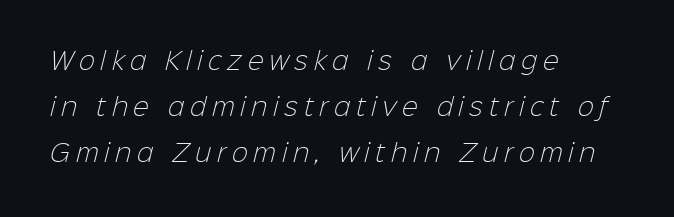
Compared with a typical body face, this is equally light or lighter still. Spacing between characters has been opened up far beyond the box default. Bare-footed words on every line. Honestly, the rows look like they've been pulled way apart.
